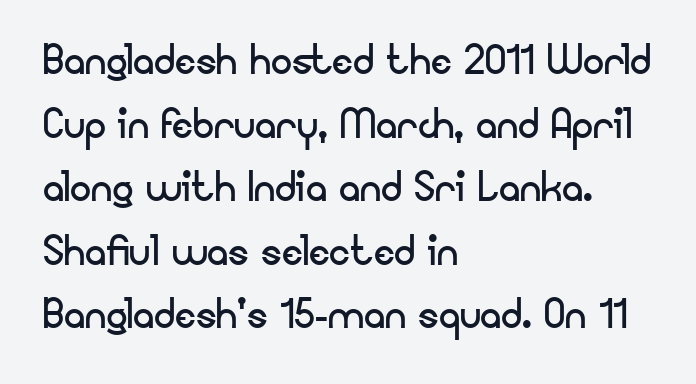
Each row of text sits above clean, open space. The line texture is even and compact thanks to regular tracking. These lines are composed in type without serifs. On a weight scale, this lands at 450 or below. Where is the straight margin? On the left. You can tell it's not italic because the verticals are truly vertical.
